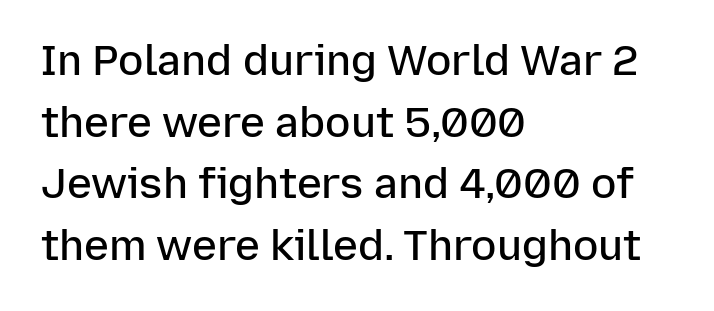
The font family rendered here belongs to the sans-serif group. The face used here is proportionally spaced, like ordinary book or web type. The letters are semibold — heavier than regular but short of a full bold. Caption: standard tracking, unaltered. Teacher's note: observe the even left margin — that is flush-left alignment. Italic: no, the glyphs are upright roman.
